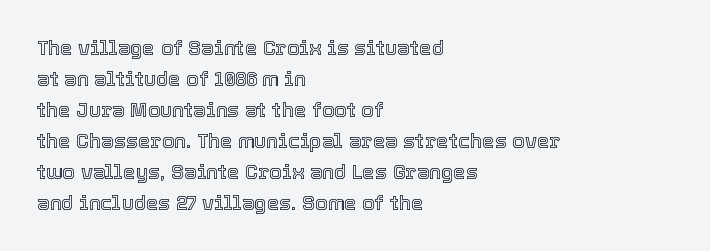
The image shows 20 px text type, upright; set left-aligned, normal line spacing (1.55x), normal letter spacing, not underlined.
